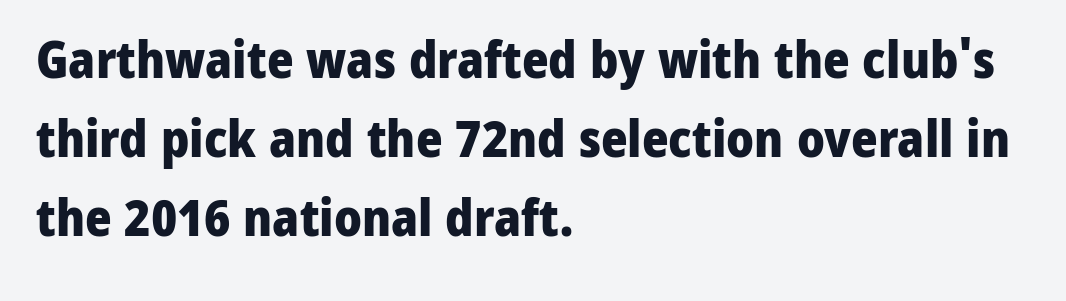
{"serif": "no", "italic": "no", "bold": "yes", "weight": "heavy", "width": "normal", "stroke_contrast": "low", "x_height": "medium", "monospaced": "no", "underline": "no", "align": "left", "line_spacing": "normal", "line_spacing_ratio": 1.55, "letter_spacing": "normal", "letter_spacing_em": 0.0, "glyph_px": 51}
